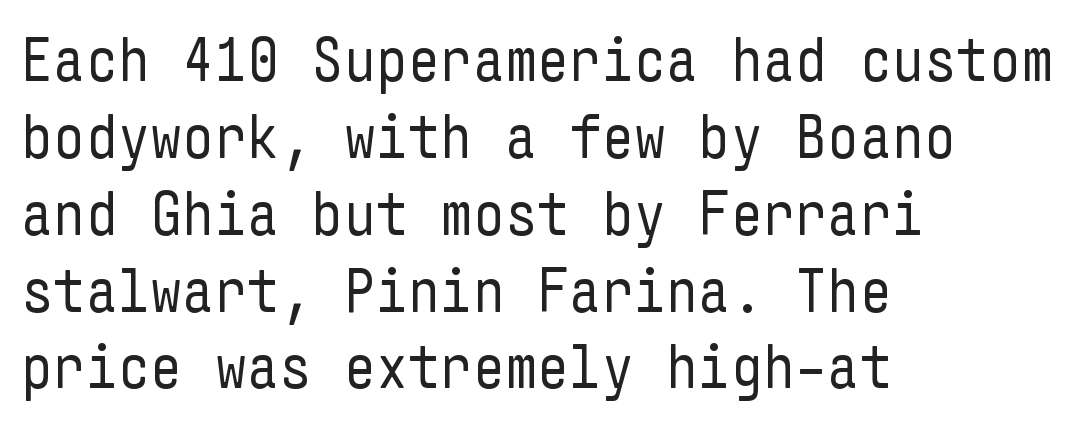
No chunkiness to these letters — they're not bold. Italic: no, the glyphs are upright roman. There is no visible air inserted between adjacent glyphs. Which margin do the lines hug? The left one — the right edge is uneven. Examine the stroke ends and you'll find no serifs.
